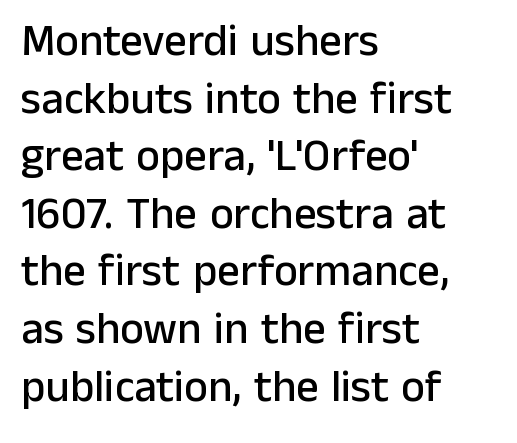
The image shows 45 px sans-serif type, upright; set left-aligned, normal line spacing (1.28x), normal letter spacing, not underlined; low stroke contrast and a medium x-height.
